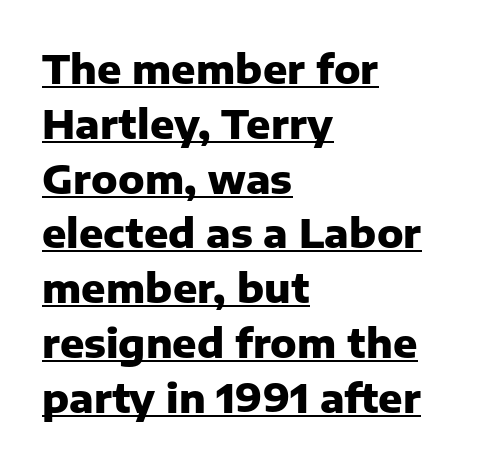
The image shows 40 px heavy sans-serif type, upright; set left-aligned, normal line spacing (1.37x), normal letter spacing, underlined; low stroke contrast and a medium x-height.
